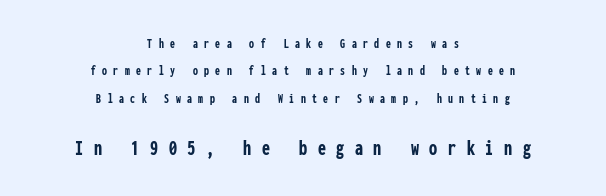
{"italic": "no", "bold": "yes", "underline": "no", "align": "center", "line_spacing": "loose", "line_spacing_ratio": 1.95, "letter_spacing": "wide", "letter_spacing_em": 0.46, "larger_block": "second", "size_ratio": 1.64, "glyph_px": 23}
